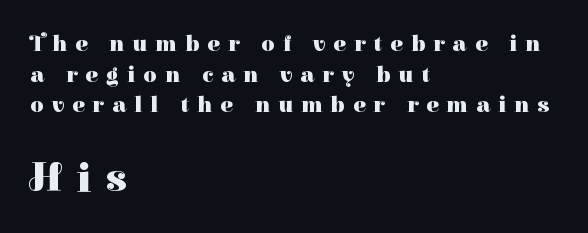
The image shows 41 px heavy serif type, upright; set left-aligned, normal line spacing (1.33x), unusually wide letter spacing (+0.36 em), not underlined; the second (bottom) block is 1.78x larger; high stroke contrast and a medium x-height.
